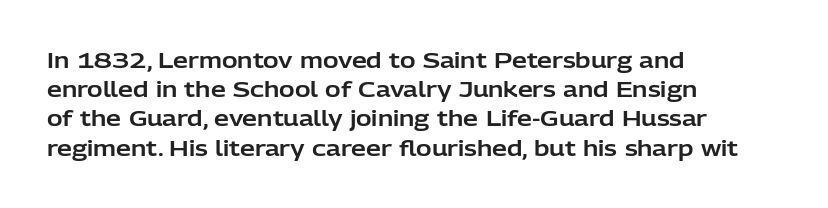
Each word holds together tightly as a unit, with standard inter-letter gaps. Left-aligned paragraph, ragged on the right. The vertical gap from one line to the next is medium. Nope, not italic — everything's standing straight. Check the space under the baseline: it is left empty.
